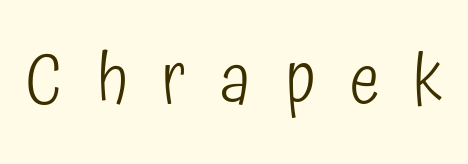
The image shows 71 px light, condensed sans-serif type, upright; set unusually wide letter spacing (+0.48 em), not underlined; low stroke contrast and a medium x-height.
